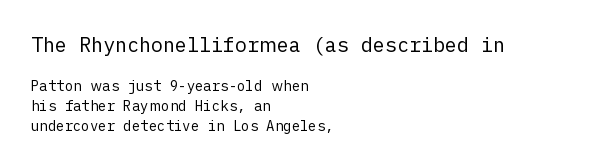
The image shows 20 px text type, upright; set left-aligned, normal line spacing (1.44x), normal letter spacing, not underlined; the first (top) block is 1.43x larger.
